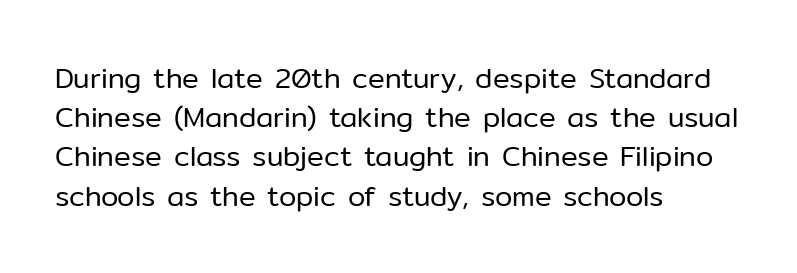
Vertically, the passage feels balanced, rows spaced as you'd expect. You can tell it's not italic because the verticals are truly vertical. This is sans-serif lettering, the kind often seen on screens and signage. Descenders are the only things crossing below the line.
